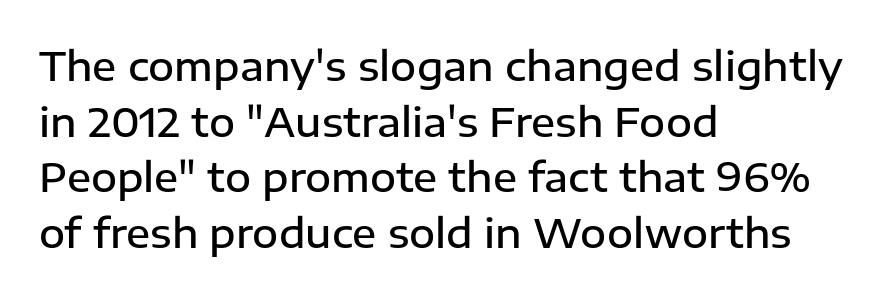
This is roman type, the default non-slanted kind. Quick note: interline space is typical. The face used here is proportionally spaced, like ordinary book or web type. The passage is arranged the way most books set body copy — flush left. Default kerning and tracking; the words read as compact shapes.
